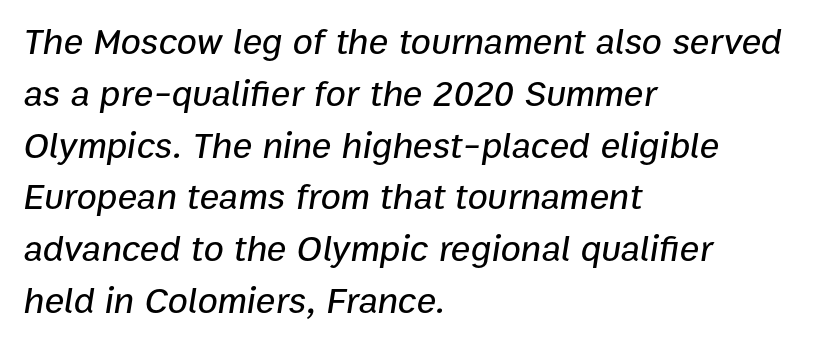
Successive baselines arrive at the customary interval. Each letter keeps its own natural width here, so spacing adapts to shape. Every row of glyphs begins at an identical x-position on the left. Nobody drew a line under any word here. The letterforms sit shoulder to shoulder at normal distance.
